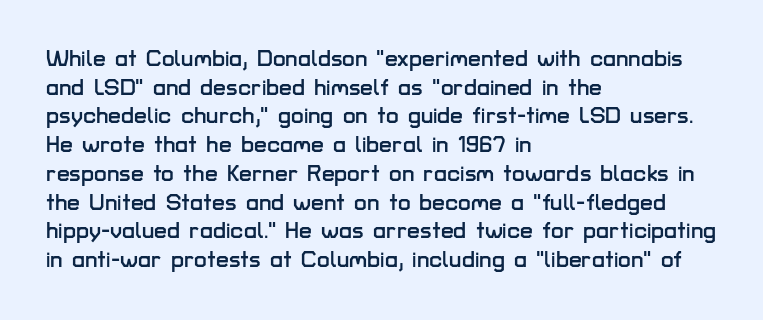
Quick note: not italic, upright. The letters sit at their default tracking, neither squeezed nor spread. The space between consecutive lines is moderate. This sample is left-justified, so line endings fall wherever the words run out. The string is rendered with underlining switched off.
